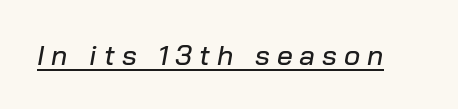
The image shows 28 px text type, italic (leaning right); set unusually wide letter spacing (+0.25 em), underlined; low stroke contrast and a medium x-height.
